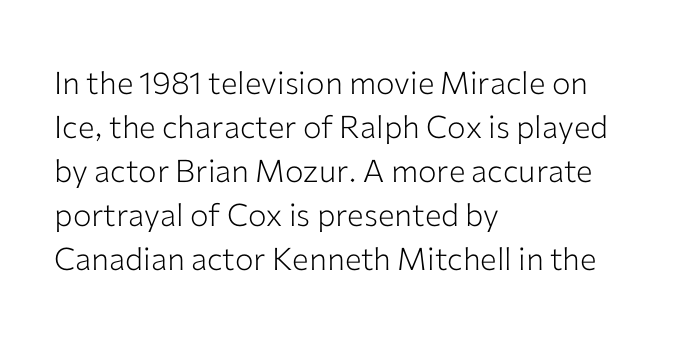
The image shows 31 px light sans-serif type, upright; set left-aligned, normal line spacing (1.42x), normal letter spacing, not underlined; low stroke contrast and a medium x-height.
